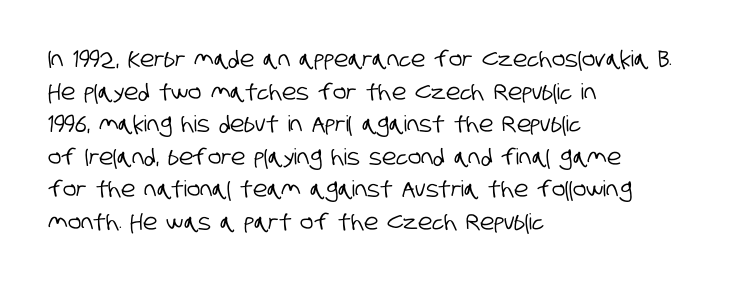
Q: Is the text underlined? A: No.
Q: How is the paragraph aligned? A: Left-aligned.
Q: Is the spacing between letters normal or unusually wide? A: Normal.
Q: Is the spacing between lines tight, normal or loose? A: Normal.
